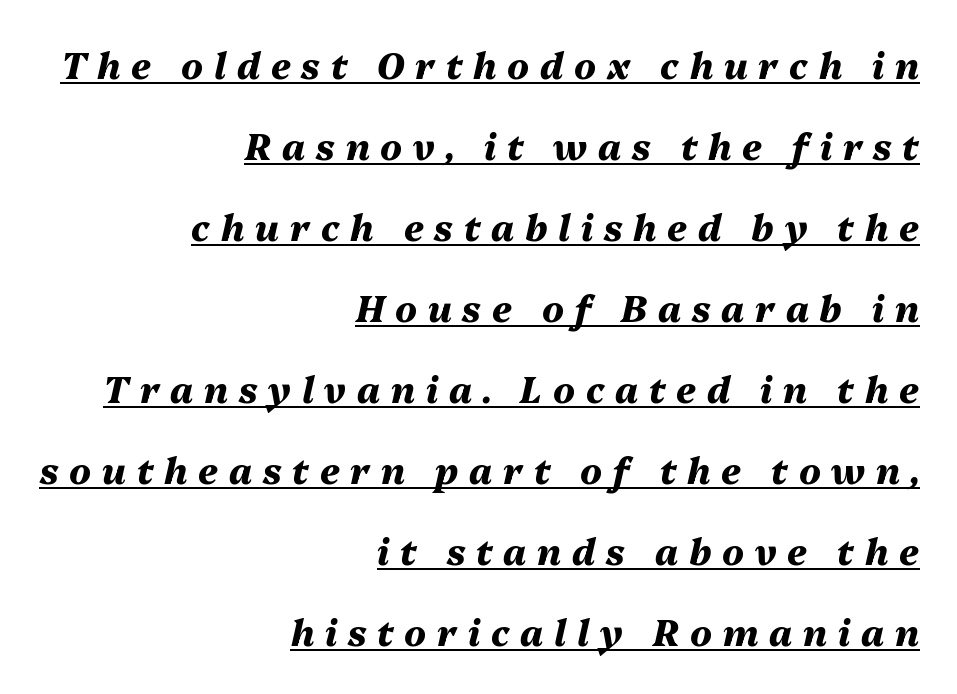
The image shows 36 px heavy type, italic (leaning right); set right-aligned, loose line spacing (2.25x), unusually wide letter spacing (+0.3 em), underlined; medium stroke contrast and a medium x-height.
